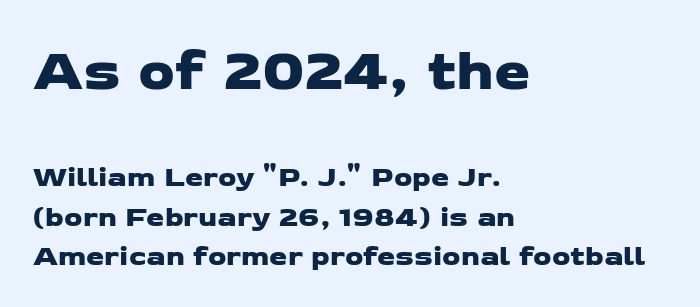
The image shows 58 px wide sans-serif type; set left-aligned, normal line spacing (1.36x), normal letter spacing, not underlined; the first (top) block is 2.0x larger; low stroke contrast and a medium x-height.
